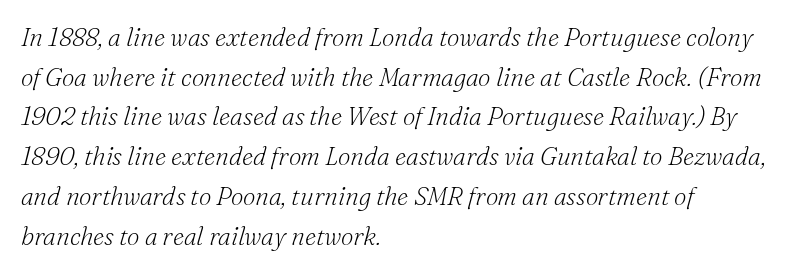
In terms of posture, this sample is oblique. These glyphs show unthickened strokes, regular width or finer. Spacing between characters is what you'd get straight out of the box. The setting favours the left margin, as ordinary paragraphs usually do.
